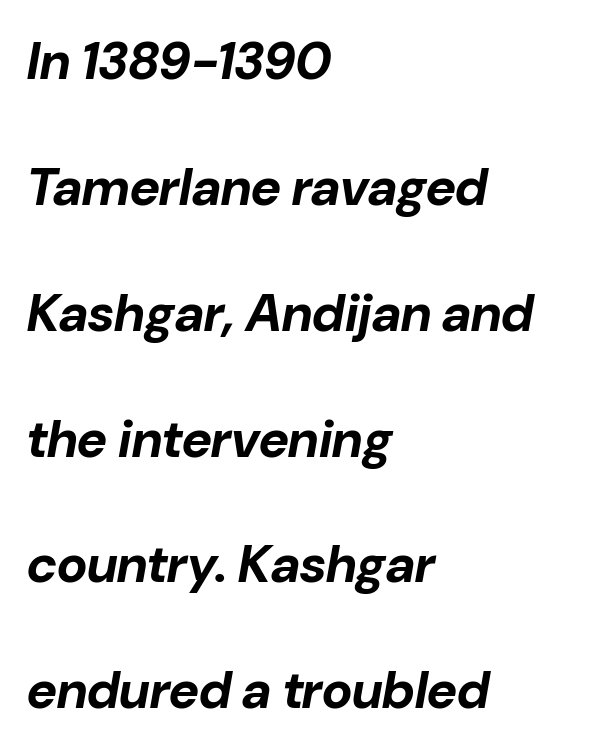
Notice how the passage keeps a crisp vertical edge on the left only. These lines are rendered in a variable-pitch font. Is the type slanted? Yes — the strokes lean at a clear angle. Compared with an ordinary text face, these strokes are far heavier — a full bold. Vertically, the passage feels expansive, rows floating well apart.
